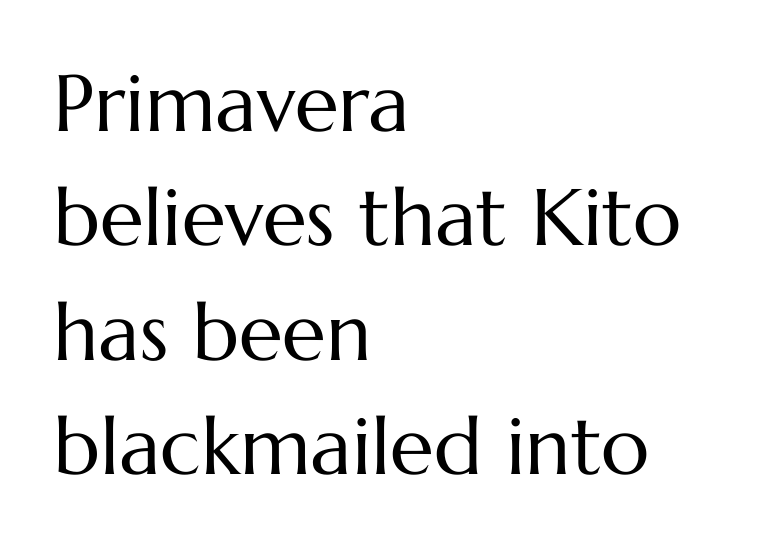
{"italic": "no", "bold": "no", "weight": "regular", "width": "normal", "stroke_contrast": "medium", "x_height": "medium", "monospaced": "no", "underline": "no", "align": "left", "line_spacing": "normal", "line_spacing_ratio": 1.43, "letter_spacing": "normal", "letter_spacing_em": 0.0, "glyph_px": 80}
